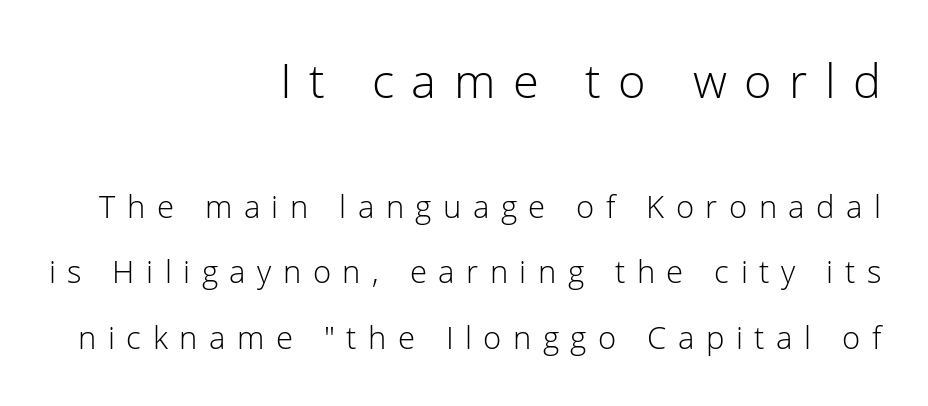
The rendering uses a large line-height, opening up the rows. The font's upright variant was chosen for this text. Caption: expanded tracking, letters set apart. The lines in this sample share a right terminus and differ only in where they begin. Each stroke keeps to a modest, everyday thickness or less. Proportional: the letters do not fall into vertical columns.
